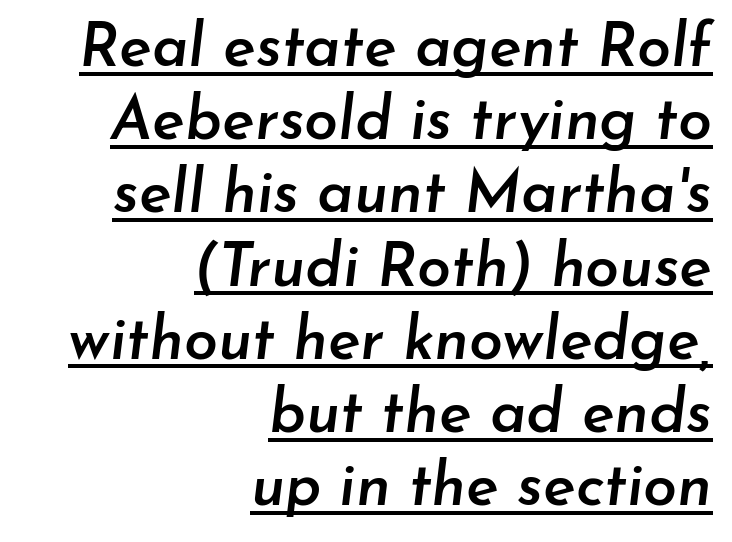
Q: Is the text bold? A: Semi-bold.
Q: Is the text italic (slanted)? A: Yes, it leans right by about 7 degrees.
Q: Is the text underlined? A: Yes.
Q: How is the paragraph aligned? A: Right-aligned.
Q: Is the spacing between letters normal or unusually wide? A: Normal.
Q: Width (condensed, normal, or wide)? A: Normal.
Q: Stroke contrast? A: Low.
Q: x-height? A: Small.
Q: Monospaced? A: No.
